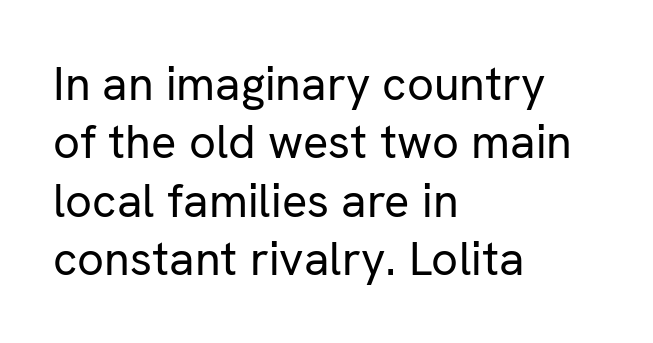
The image shows 47 px regular-weight sans-serif type, upright; set left-aligned, line spacing 1.24x, normal letter spacing, not underlined; low stroke contrast and a medium x-height.
